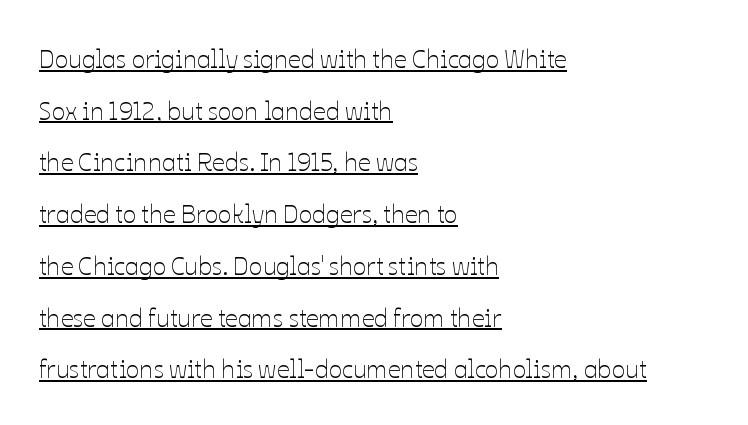
Q: Is the text bold? A: No.
Q: Is the text italic (slanted)? A: No, it is upright.
Q: Is the text underlined? A: Yes.
Q: How is the paragraph aligned? A: Left-aligned.
Q: Is the spacing between letters normal or unusually wide? A: Normal.
Q: Is the spacing between lines tight, normal or loose? A: Loose.
